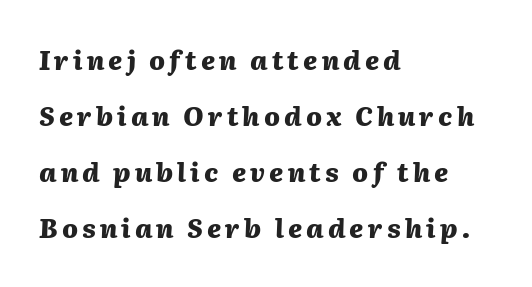
{"italic": "yes", "lean": "right", "slant_degrees": 2, "bold": "yes", "underline": "no", "align": "left", "line_spacing": "loose", "line_spacing_ratio": 2.16, "glyph_px": 26}
